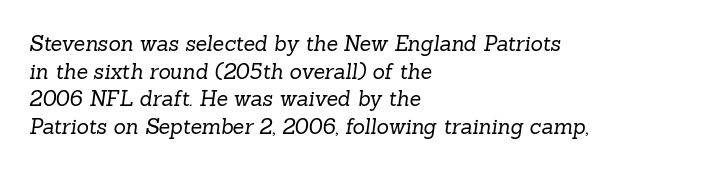
Q: Is the text bold? A: No.
Q: Is the text underlined? A: No.
Q: How is the paragraph aligned? A: Left-aligned.
Q: Is the spacing between letters normal or unusually wide? A: Normal.
Q: Is the spacing between lines tight, normal or loose? A: Normal.
